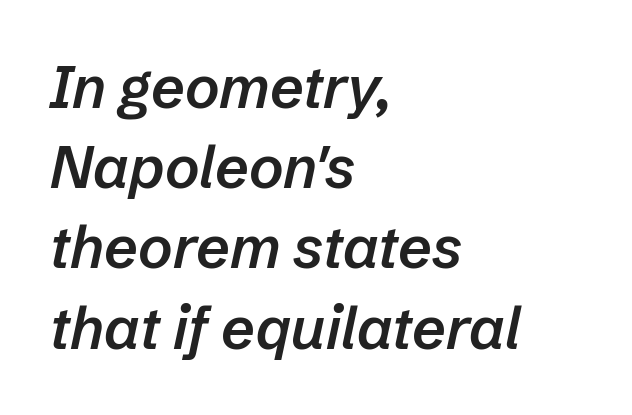
The typesetter chose a ragged-right arrangement here. Honestly, the row spacing looks completely unremarkable. Default kerning and tracking; the words read as compact shapes. Caption: semibold face, moderately heavy strokes.
